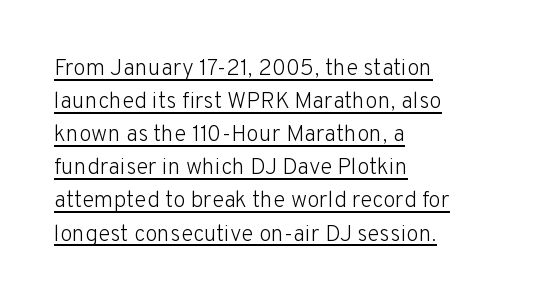
{"italic": "no", "bold": "no", "underline": "yes", "align": "left", "line_spacing": "normal", "line_spacing_ratio": 1.44, "letter_spacing": "normal", "letter_spacing_em": 0.0, "glyph_px": 23}
